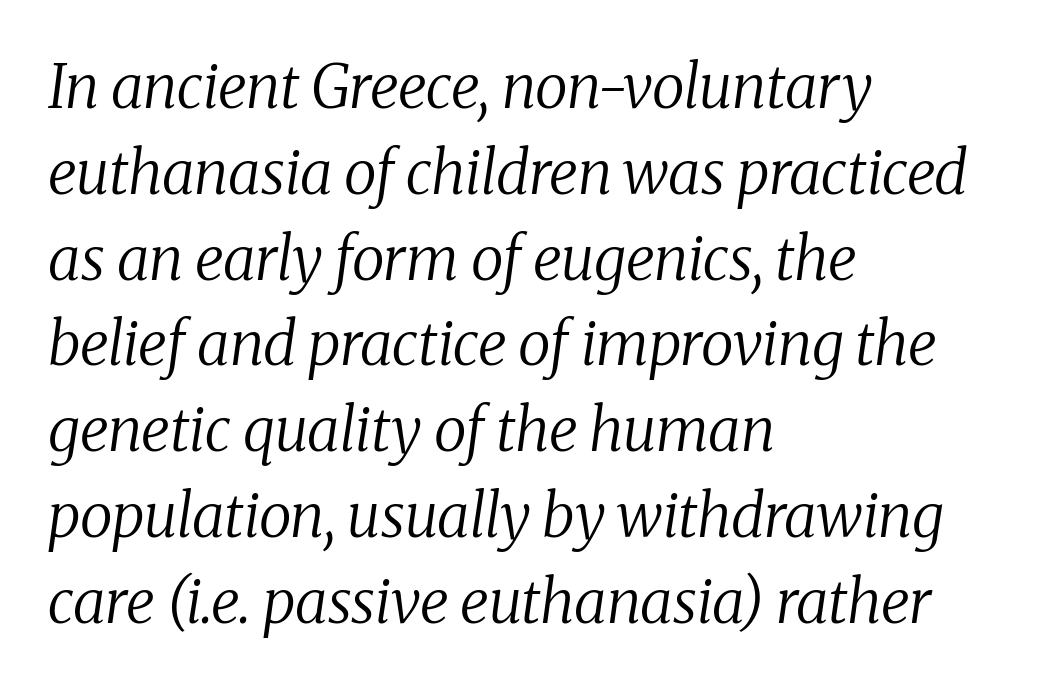
{"serif": "yes", "italic": "yes", "lean": "right", "slant_degrees": 8, "bold": "no", "weight": "regular", "width": "normal", "stroke_contrast": "medium", "x_height": "medium", "monospaced": "no", "underline": "no", "align": "left", "line_spacing": "normal", "line_spacing_ratio": 1.43, "letter_spacing": "normal", "letter_spacing_em": 0.0, "glyph_px": 60}
